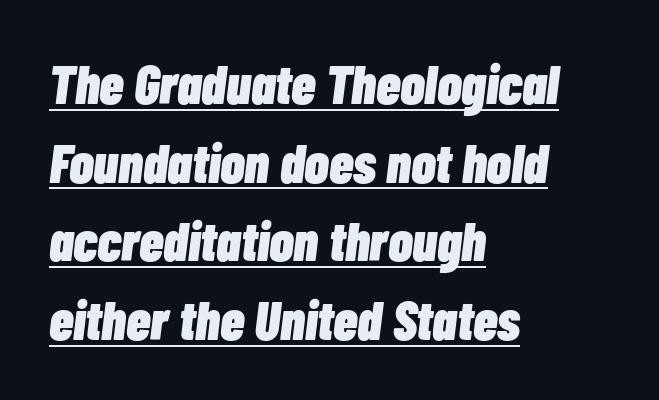
Is there much room between lines? A standard amount, neither cramped nor airy. The letters advance in unequal steps, a hallmark of proportional type. The passage shown has conventional tracking throughout. The face used here has the dense, thick strokes of a bold. This sample is left-justified, so line endings fall wherever the words run out.
